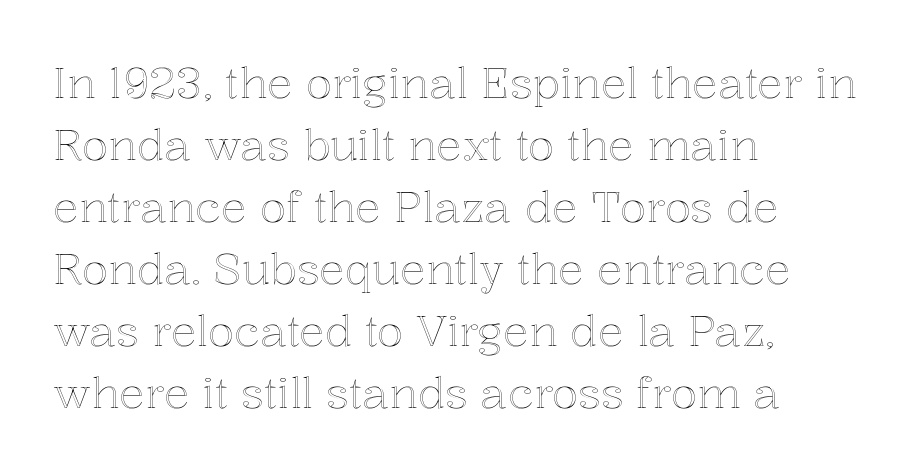
The image shows 43 px text type, upright; set left-aligned, normal line spacing (1.44x), normal letter spacing, not underlined; a medium x-height.
